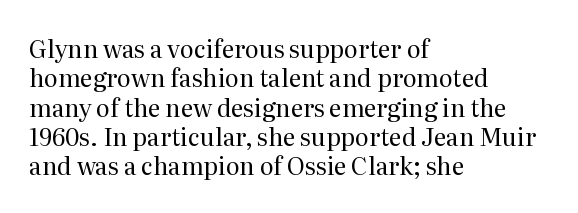
{"italic": "no", "bold": "no", "underline": "no", "align": "left", "line_spacing_ratio": 1.22, "letter_spacing": "normal", "letter_spacing_em": 0.0, "glyph_px": 24}
